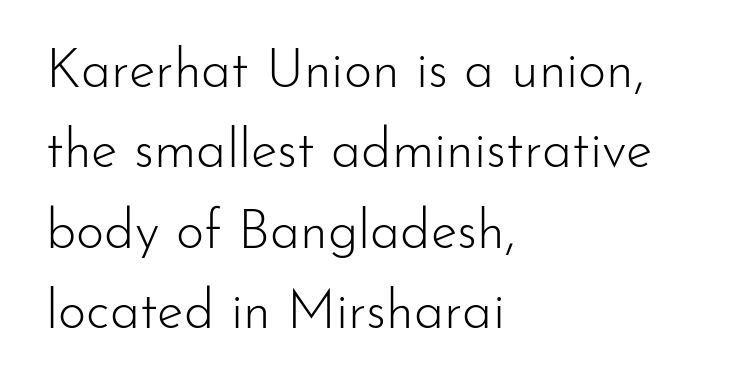
The image shows 54 px light sans-serif type, upright; set left-aligned, normal line spacing (1.49x), normal letter spacing, not underlined; low stroke contrast and a small x-height.
